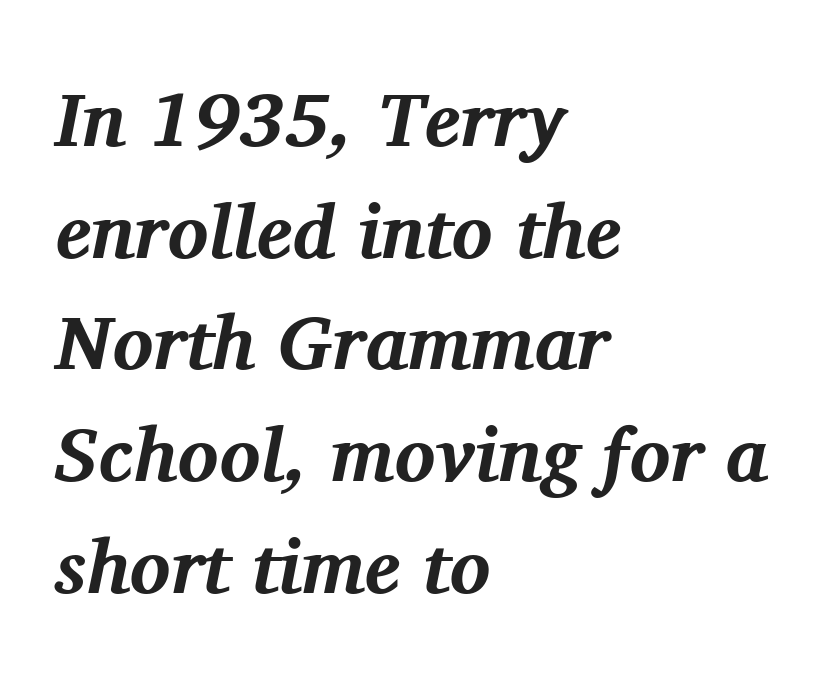
Q: Is the text bold? A: Yes.
Q: Is the text italic (slanted)? A: Yes, it leans right by about 11 degrees.
Q: Is the typeface a serif or a sans-serif typeface? A: Serif.
Q: Is the text underlined? A: No.
Q: How is the paragraph aligned? A: Left-aligned.
Q: Is the spacing between letters normal or unusually wide? A: Normal.
Q: Is the spacing between lines tight, normal or loose? A: Normal.
Q: Width (condensed, normal, or wide)? A: Normal.
Q: Stroke contrast? A: Medium.
Q: x-height? A: Medium.
Q: Monospaced? A: No.
